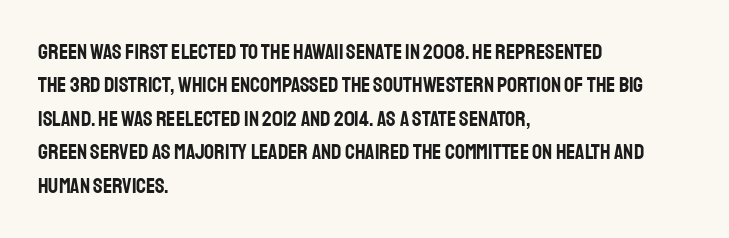
The image shows 22 px text type, upright; set left-aligned, normal line spacing (1.52x), normal letter spacing, not underlined.
